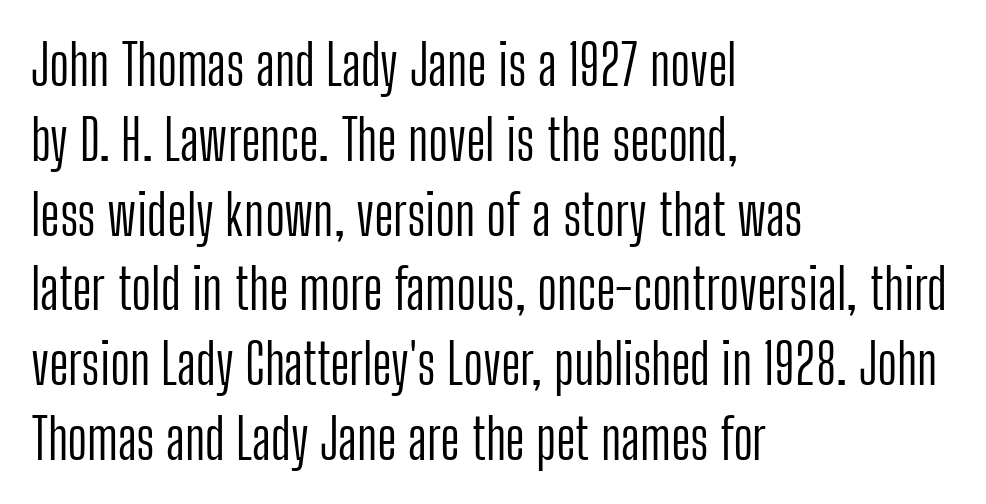
The image shows 55 px light, condensed sans-serif type, upright; set left-aligned, normal line spacing (1.36x), normal letter spacing, not underlined; low stroke contrast and a medium x-height.
